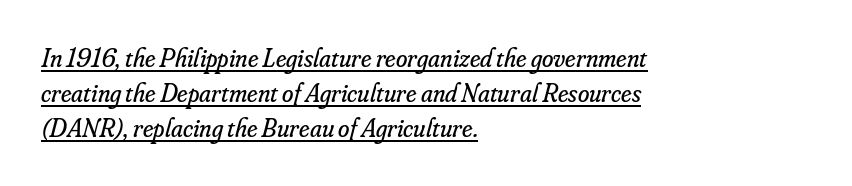
The image shows 26 px text type, italic (leaning right); set left-aligned, normal line spacing (1.35x), normal letter spacing, underlined.
